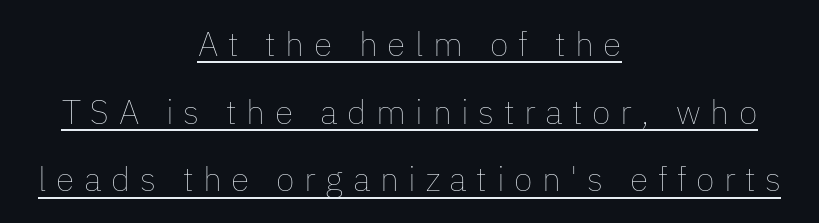
{"italic": "no", "bold": "no", "weight": "thin", "width": "normal", "stroke_contrast": "low", "x_height": "medium", "monospaced": "no", "underline": "yes", "align": "center", "line_spacing": "loose", "line_spacing_ratio": 1.99, "letter_spacing": "wide", "letter_spacing_em": 0.28, "glyph_px": 34}
